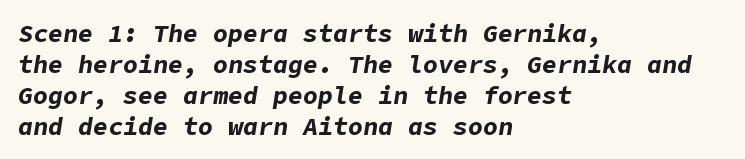
The image shows 25 px bold type, italic (leaning right); set left-aligned, line spacing 1.24x, normal letter spacing, not underlined.
